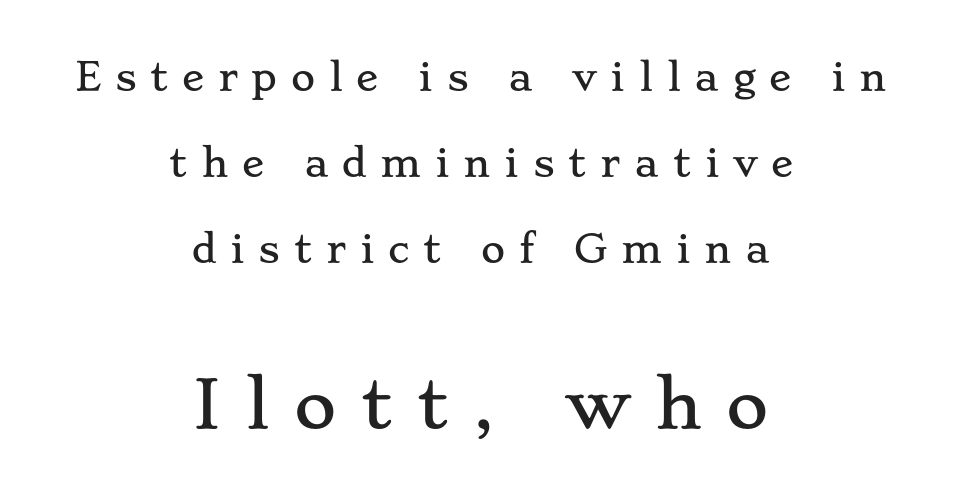
The image shows 65 px wide serif type, upright; set centered, loose line spacing (2.32x), unusually wide letter spacing (+0.37 em), not underlined; the second (bottom) block is 1.76x larger; low stroke contrast and a small x-height.
